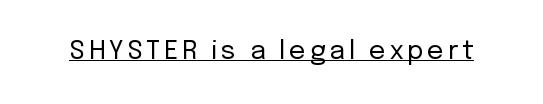
Notice how a bar underscores the lettering throughout. This is not heavy type; no bold has been used. The font's upright variant was chosen for this text.
